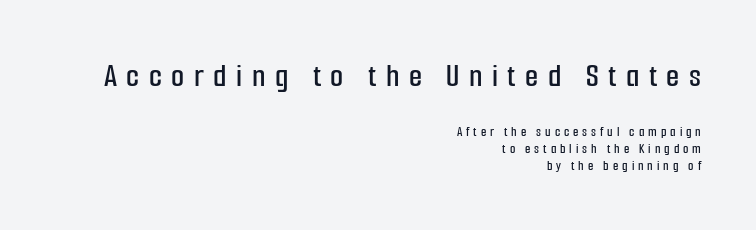
Q: Is the text italic (slanted)? A: No, it is upright.
Q: Is the typeface a serif or a sans-serif typeface? A: Sans-serif.
Q: Is the text underlined? A: No.
Q: How is the paragraph aligned? A: Right-aligned.
Q: Is the spacing between letters normal or unusually wide? A: Unusually wide.
Q: Which block of text is set in a larger size, the first (top) or the second (bottom)? A: The first (top) one.
Q: Width (condensed, normal, or wide)? A: Condensed.
Q: Stroke contrast? A: Low.
Q: x-height? A: Medium.
Q: Monospaced? A: No.
